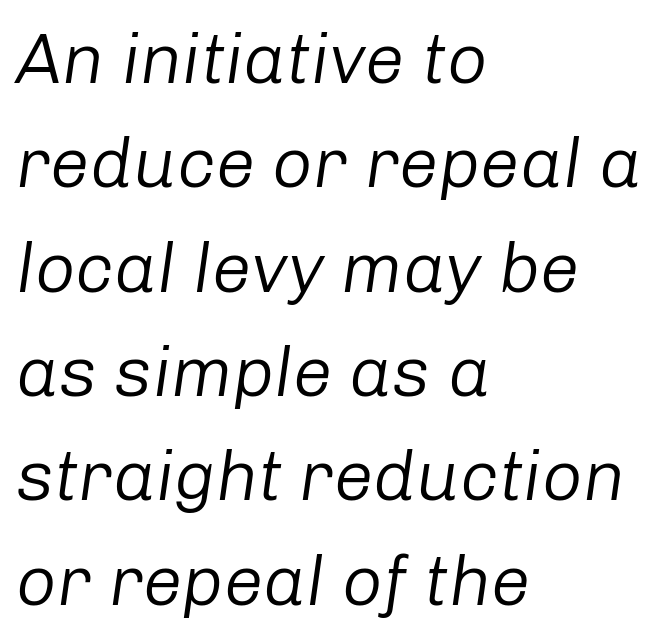
You can tell it's italic because the verticals aren't actually vertical. Quick note: interline space is typical. A typesetter would call this zero additional tracking. Each stroke keeps to a modest, everyday thickness or less. Any mark beneath the type? The region is blank.
